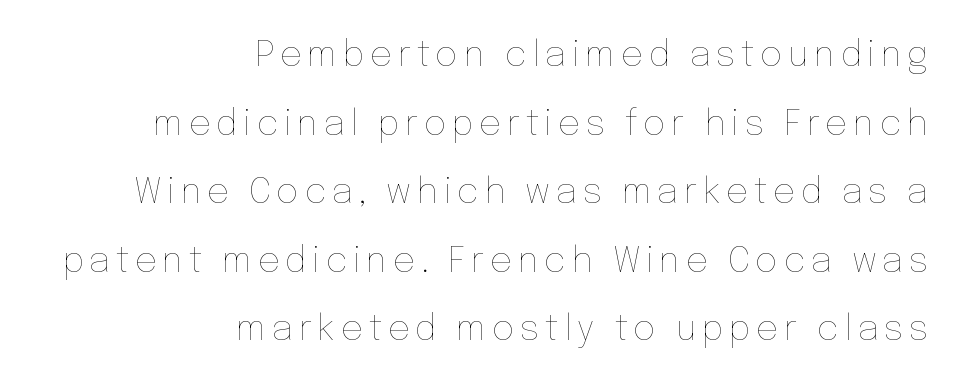
Q: Is the text bold? A: No.
Q: Is the text italic (slanted)? A: No, it is upright.
Q: Is the text underlined? A: No.
Q: How is the paragraph aligned? A: Right-aligned.
Q: Is the spacing between lines tight, normal or loose? A: Loose.
Q: Width (condensed, normal, or wide)? A: Normal.
Q: Stroke contrast? A: Low.
Q: x-height? A: Medium.
Q: Monospaced? A: No.
